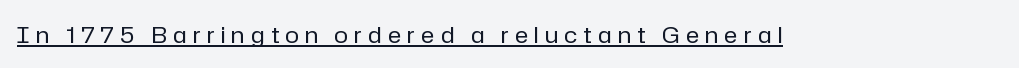
Has an underline been added? It has. Someone cranked the tracking dial way up on this one. Is there any slant? The stems are plumb. Weight class: somewhere from thin through regular.
